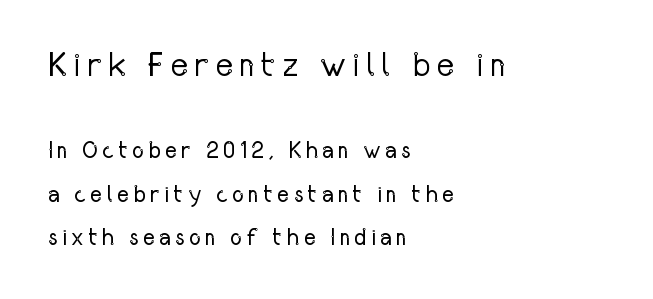
The image shows 34 px regular-weight, condensed sans-serif type, upright; set left-aligned, line spacing 1.89x, not underlined; the first (top) block is 1.48x larger; low stroke contrast and a medium x-height.
